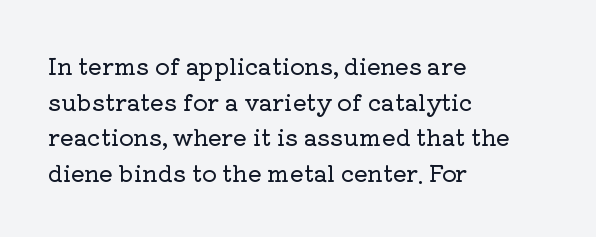
The image shows 23 px text type, upright; set left-aligned, normal line spacing (1.55x), normal letter spacing, not underlined.
